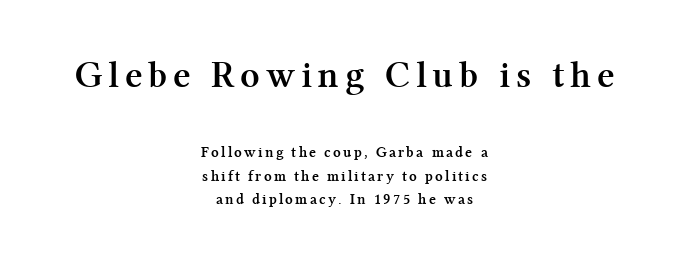
How heavy is the stroke? Heavy — this is a bold. The area under the type is left untouched. Look at the glyph heights: the upper group is clearly the bigger setting. The designer went with a serif here, giving each stem small feet. This sample has the flowing, uneven cadence of proportional lettering. Is there much room between lines? A standard amount, neither cramped nor airy.
